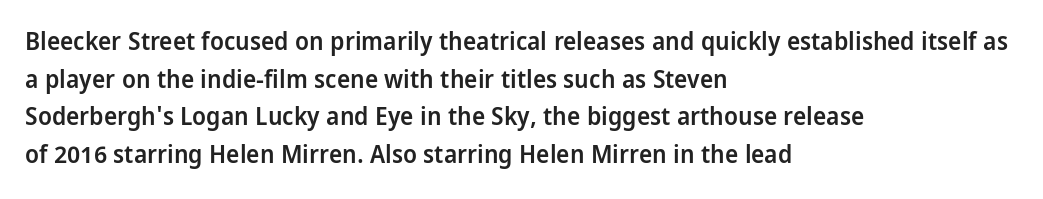
{"italic": "no", "bold": "semi", "underline": "no", "align": "left", "line_spacing": "normal", "line_spacing_ratio": 1.51, "letter_spacing": "normal", "letter_spacing_em": 0.0, "glyph_px": 25}
